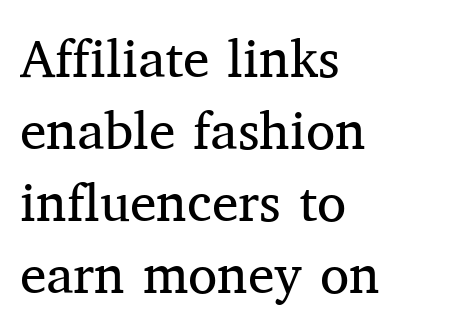
The image shows 53 px regular-weight serif type, upright; set left-aligned, normal line spacing (1.36x), normal letter spacing, not underlined; medium stroke contrast and a medium x-height.
